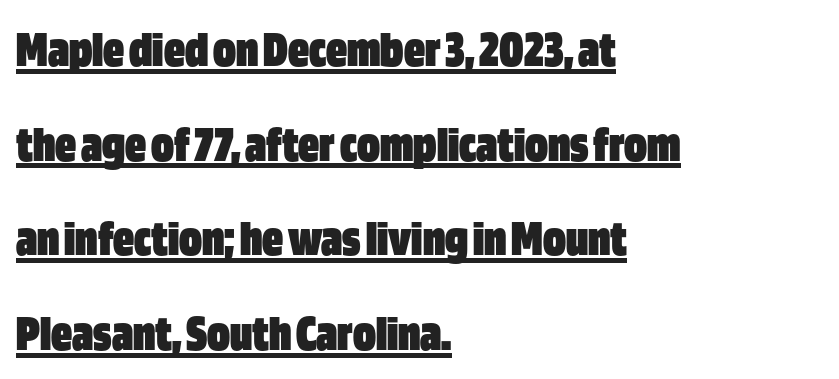
The image shows 52 px heavy, condensed sans-serif type, upright; set left-aligned, line spacing 1.82x, normal letter spacing, underlined; low stroke contrast and a large x-height.
